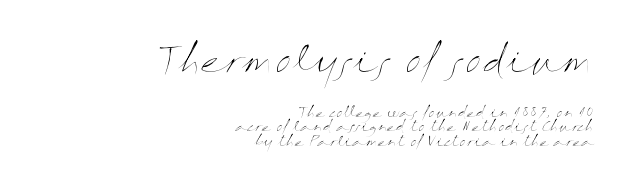
The image shows 36 px thin, wide type; set right-aligned, tight line spacing (1.03x), normal letter spacing, not underlined; the first (top) block is 2.57x larger; medium stroke contrast and a medium x-height.
